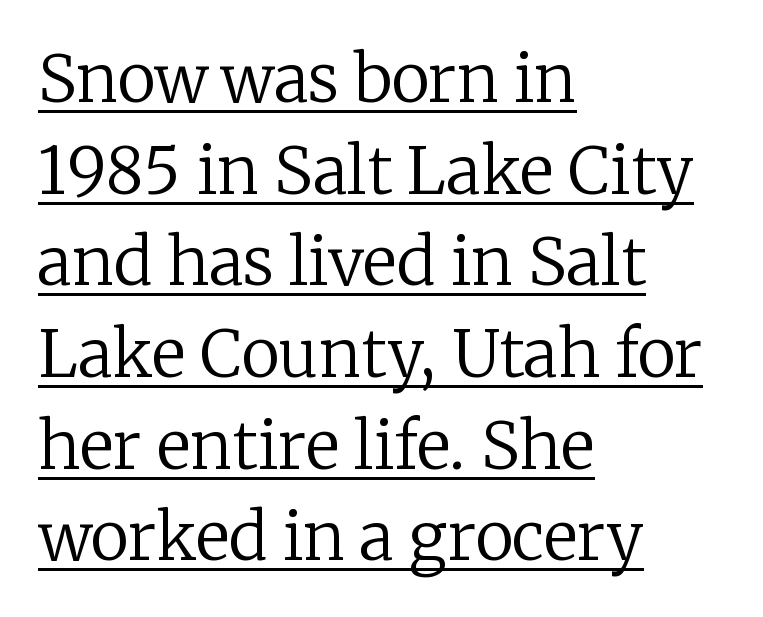
{"serif": "yes", "italic": "no", "bold": "no", "weight": "regular", "width": "normal", "stroke_contrast": "low", "x_height": "medium", "monospaced": "no", "underline": "yes", "align": "left", "line_spacing": "normal", "line_spacing_ratio": 1.41, "letter_spacing": "normal", "letter_spacing_em": 0.0, "glyph_px": 65}
